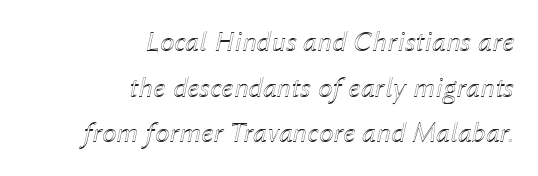
Q: Is the text italic (slanted)? A: Yes, it leans right by about 12 degrees.
Q: Is the text underlined? A: No.
Q: How is the paragraph aligned? A: Right-aligned.
Q: Is the spacing between letters normal or unusually wide? A: Normal.
Q: Is the spacing between lines tight, normal or loose? A: Normal.
Q: Width (condensed, normal, or wide)? A: Normal.
Q: x-height? A: Medium.
Q: Monospaced? A: No.
